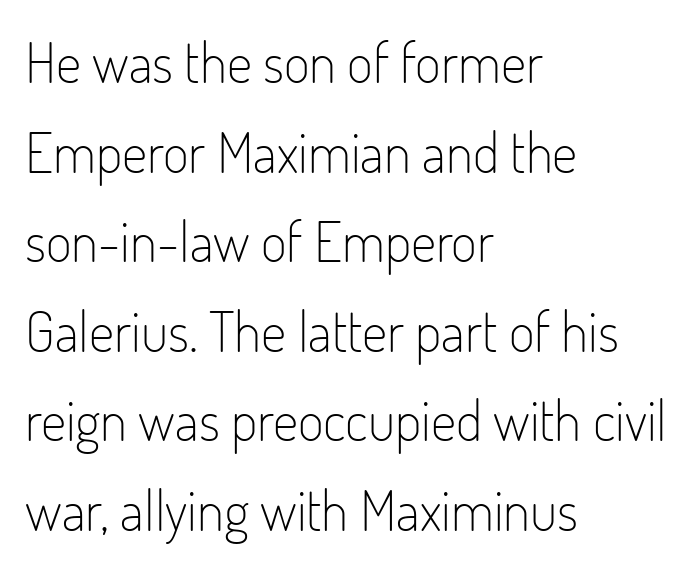
{"serif": "no", "italic": "no", "bold": "no", "weight": "light", "width": "condensed", "stroke_contrast": "low", "x_height": "small", "monospaced": "no", "underline": "no", "align": "left", "line_spacing": "normal", "line_spacing_ratio": 1.6, "letter_spacing": "normal", "letter_spacing_em": 0.0, "glyph_px": 56}
